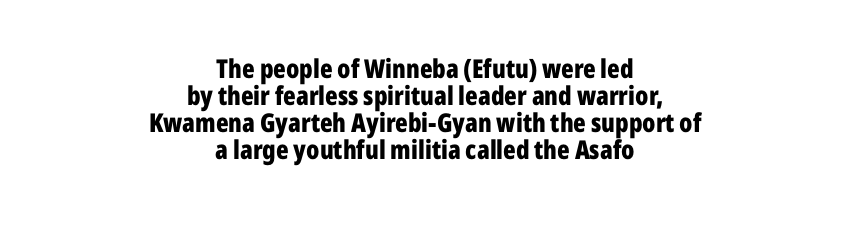
A student would call this center alignment; a typographer would say set centered. These words are printed bold, with thick strokes throughout. Notice how descenders almost collide with the ascenders below — that's tight leading. Nobody drew a line under any word here. Ordinary non-slanted type is in use. Here the glyphs are tracked normally, forming tight word shapes.
